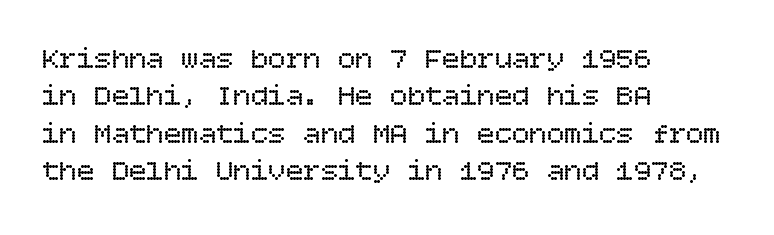
Q: Is the text bold? A: No.
Q: Is the text italic (slanted)? A: No, it is upright.
Q: Is the text underlined? A: No.
Q: How is the paragraph aligned? A: Left-aligned.
Q: Is the spacing between letters normal or unusually wide? A: Normal.
Q: Is the spacing between lines tight, normal or loose? A: Normal.
Q: Width (condensed, normal, or wide)? A: Normal.
Q: Stroke contrast? A: Low.
Q: x-height? A: Large.
